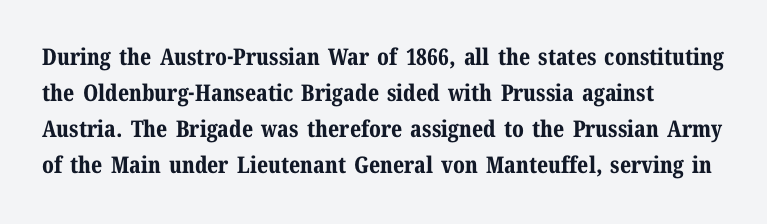
{"italic": "no", "bold": "yes", "underline": "no", "align": "left", "line_spacing": "normal", "line_spacing_ratio": 1.57, "letter_spacing": "normal", "letter_spacing_em": 0.0, "glyph_px": 23}
